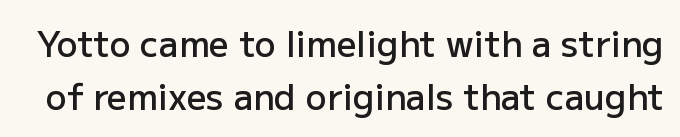
{"serif": "no", "italic": "no", "bold": "semi", "weight": "semibold", "width": "normal", "stroke_contrast": "low", "x_height": "medium", "monospaced": "no", "underline": "no", "line_spacing": "normal", "line_spacing_ratio": 1.51, "letter_spacing": "normal", "letter_spacing_em": 0.0, "glyph_px": 35}
